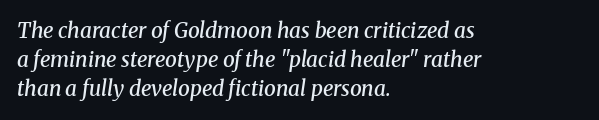
Q: Is the text bold? A: Semi-bold.
Q: Is the text italic (slanted)? A: Yes, it leans right by about 8 degrees.
Q: Is the text underlined? A: No.
Q: How is the paragraph aligned? A: Left-aligned.
Q: Is the spacing between letters normal or unusually wide? A: Normal.
Q: Is the spacing between lines tight, normal or loose? A: Normal.
